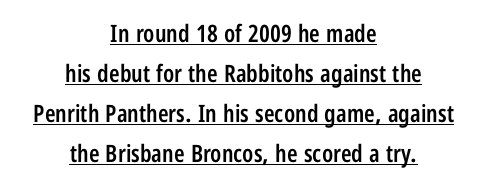
Q: Is the text bold? A: Semi-bold.
Q: Is the text italic (slanted)? A: No, it is upright.
Q: Is the text underlined? A: Yes.
Q: How is the paragraph aligned? A: Centered.
Q: Is the spacing between letters normal or unusually wide? A: Normal.
Q: Is the spacing between lines tight, normal or loose? A: Normal.
